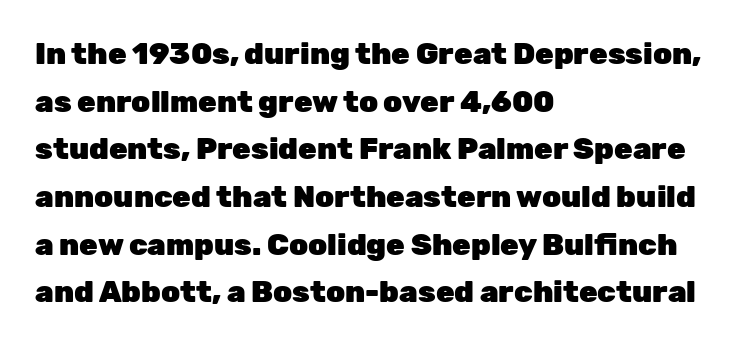
The image shows 30 px heavy sans-serif type, upright; set left-aligned, normal line spacing (1.59x), normal letter spacing, not underlined; low stroke contrast and a medium x-height.
